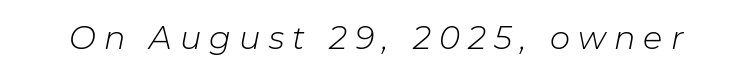
{"italic": "yes", "lean": "right", "slant_degrees": 11, "bold": "no", "weight": "light", "width": "normal", "stroke_contrast": "low", "x_height": "medium", "monospaced": "no", "underline": "no", "letter_spacing": "wide", "letter_spacing_em": 0.25, "glyph_px": 32}
